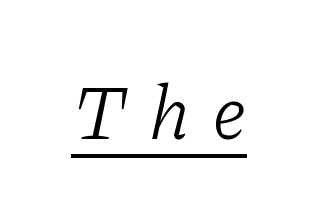
{"serif": "yes", "italic": "yes", "lean": "right", "slant_degrees": 11, "bold": "no", "weight": "light", "width": "normal", "stroke_contrast": "low", "x_height": "medium", "monospaced": "no", "underline": "yes", "letter_spacing": "wide", "letter_spacing_em": 0.3, "glyph_px": 78}
